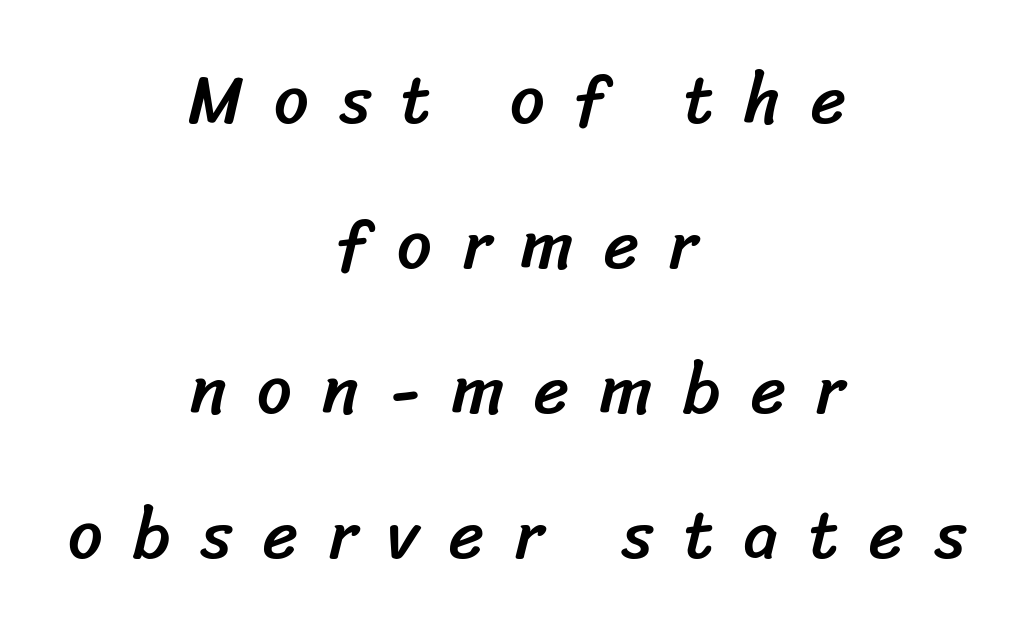
Compared with typical paragraphs, the rows here are farther apart. This rendering features lettering with no underline. Check where the strokes stop: nothing finishes them off — pure sans. These lines stack symmetrically, like a column narrowing and widening about its center. Spacing verdict: proportional, widths tailored to each character. Words appear elongated and porous because spacing is wide.
